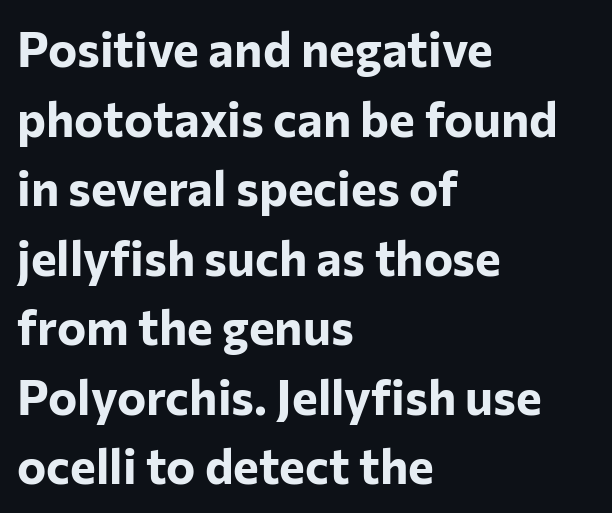
{"serif": "no", "italic": "no", "bold": "yes", "weight": "bold", "width": "normal", "stroke_contrast": "low", "x_height": "medium", "monospaced": "no", "underline": "no", "align": "left", "line_spacing": "normal", "line_spacing_ratio": 1.42, "letter_spacing": "normal", "letter_spacing_em": 0.0, "glyph_px": 49}
